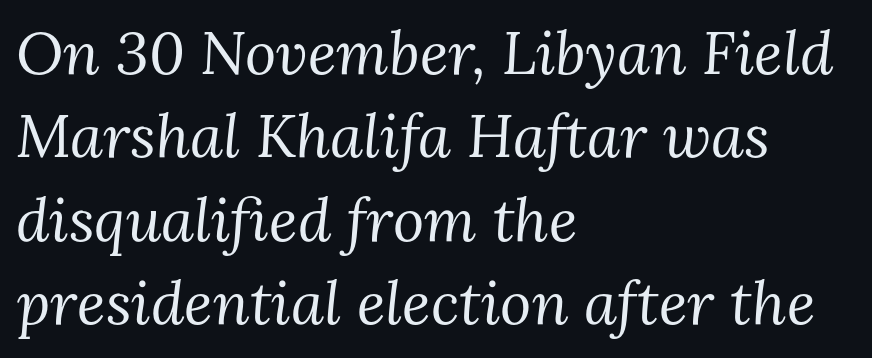
The image shows 60 px regular-weight serif type, italic (leaning right); set left-aligned, normal line spacing (1.39x), normal letter spacing, not underlined; medium stroke contrast and a medium x-height.
